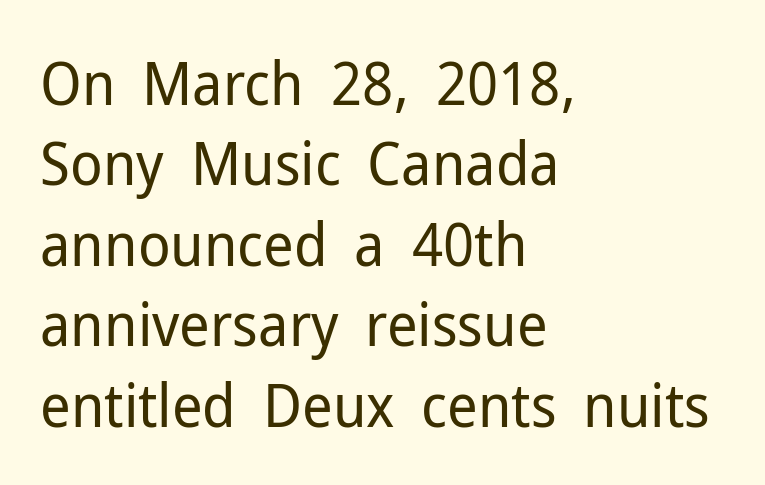
The image shows 60 px regular-weight sans-serif type, upright; set left-aligned, normal line spacing (1.34x), normal letter spacing, not underlined; low stroke contrast and a medium x-height.
